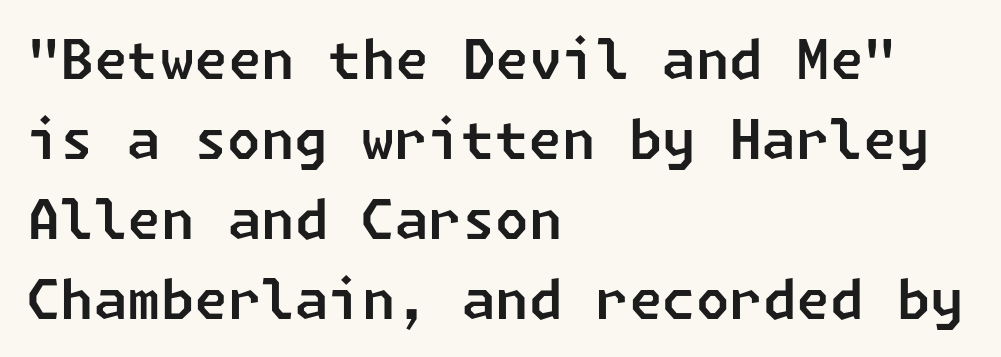
The image shows 54 px sans-serif type; set left-aligned, normal line spacing (1.48x), normal letter spacing, not underlined; low stroke contrast and a medium x-height.
